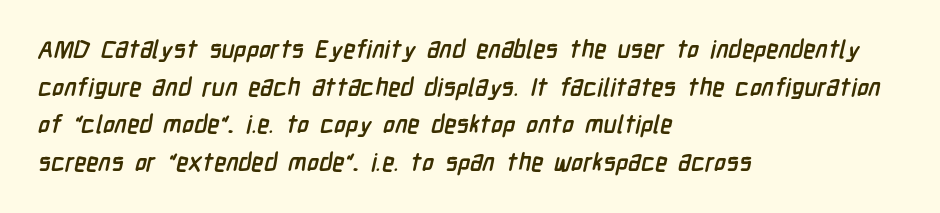
Q: Is the text bold? A: Yes.
Q: Is the text underlined? A: No.
Q: How is the paragraph aligned? A: Left-aligned.
Q: Is the spacing between letters normal or unusually wide? A: Normal.
Q: Is the spacing between lines tight, normal or loose? A: Normal.
